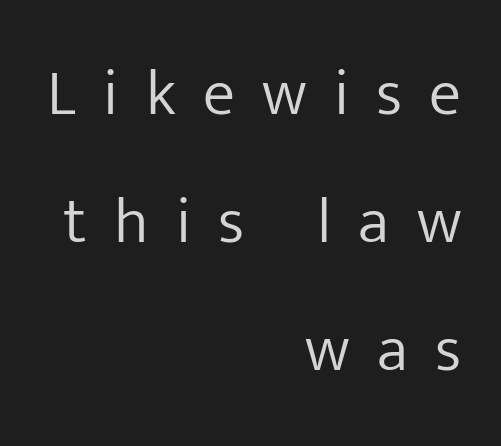
Q: Is the text bold? A: No.
Q: Is the text italic (slanted)? A: No, it is upright.
Q: Is the typeface a serif or a sans-serif typeface? A: Sans-serif.
Q: Is the text underlined? A: No.
Q: How is the paragraph aligned? A: Right-aligned.
Q: Is the spacing between letters normal or unusually wide? A: Unusually wide.
Q: Is the spacing between lines tight, normal or loose? A: Loose.
Q: Width (condensed, normal, or wide)? A: Normal.
Q: Stroke contrast? A: Low.
Q: x-height? A: Medium.
Q: Monospaced? A: No.
